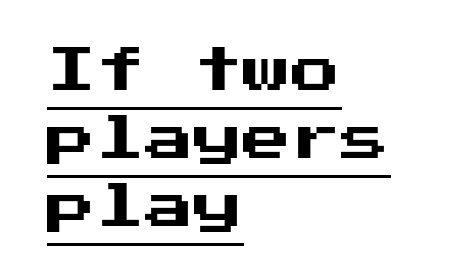
Q: Is the text italic (slanted)? A: No, it is upright.
Q: Is the typeface a serif or a sans-serif typeface? A: Sans-serif.
Q: Is the text underlined? A: Yes.
Q: How is the paragraph aligned? A: Left-aligned.
Q: Is the spacing between letters normal or unusually wide? A: Normal.
Q: Is the spacing between lines tight, normal or loose? A: Normal.
Q: Width (condensed, normal, or wide)? A: Normal.
Q: Stroke contrast? A: Medium.
Q: x-height? A: Medium.
